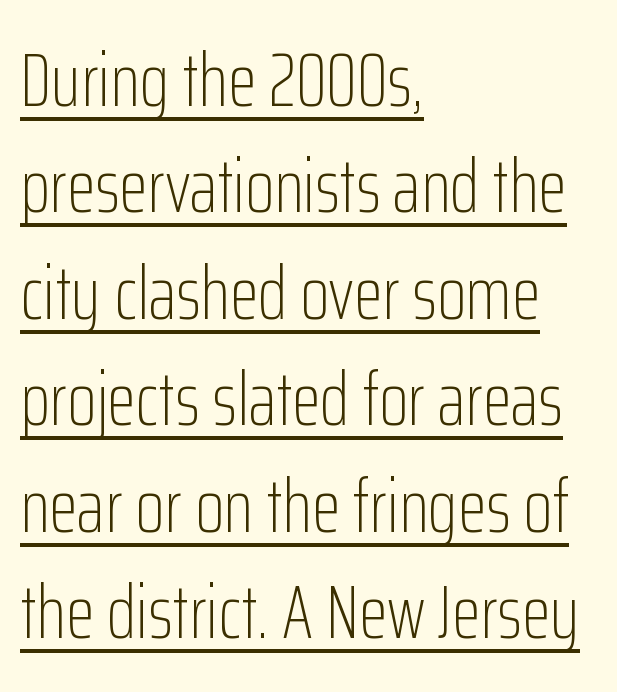
These glyphs show unthickened strokes, regular width or finer. This sample carries an underscore along the baseline area. The letters advance in unequal steps, a hallmark of proportional type. Compared with typical body copy, the letter spacing here is the same. The specimen reads as upright at a glance.
